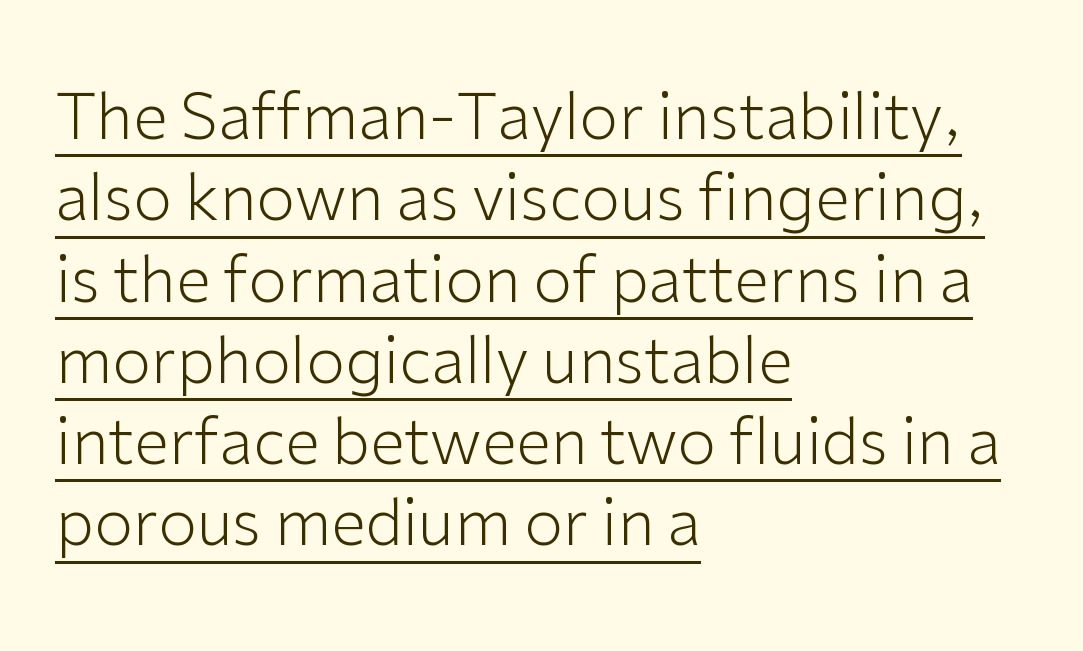
Q: Is the text bold? A: No.
Q: Is the text italic (slanted)? A: No, it is upright.
Q: Is the typeface a serif or a sans-serif typeface? A: Sans-serif.
Q: Is the text underlined? A: Yes.
Q: How is the paragraph aligned? A: Left-aligned.
Q: Is the spacing between letters normal or unusually wide? A: Normal.
Q: Is the spacing between lines tight, normal or loose? A: Normal.
Q: Width (condensed, normal, or wide)? A: Normal.
Q: Stroke contrast? A: Low.
Q: x-height? A: Medium.
Q: Monospaced? A: No.
